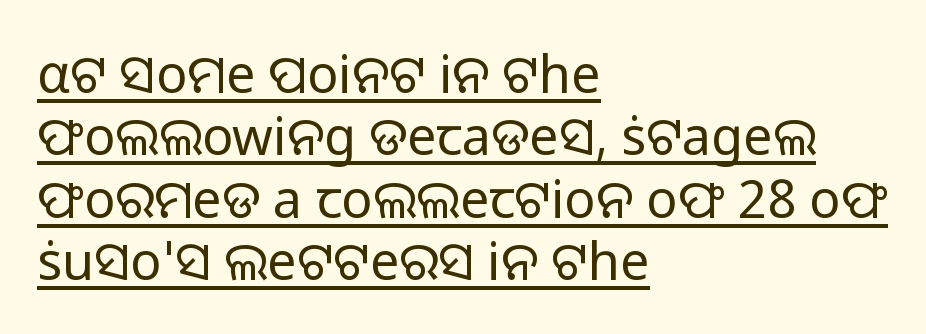
Q: Is the text bold? A: No.
Q: Is the text italic (slanted)? A: No, it is upright.
Q: Is the typeface a serif or a sans-serif typeface? A: Sans-serif.
Q: Is the text underlined? A: Yes.
Q: How is the paragraph aligned? A: Left-aligned.
Q: Is the spacing between letters normal or unusually wide? A: Normal.
Q: Width (condensed, normal, or wide)? A: Normal.
Q: Stroke contrast? A: Low.
Q: x-height? A: Medium.
Q: Monospaced? A: No.
